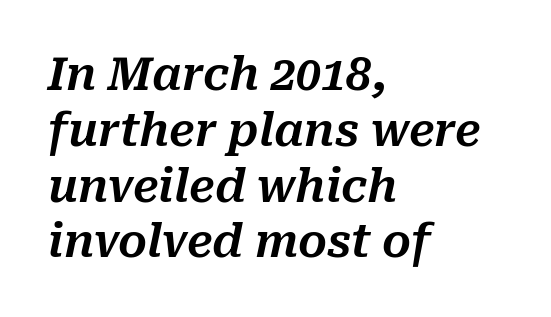
A typesetter would call this proportional, since set widths differ per character. The words here are not underlined. Does the lettering tilt? It does — this is italic. Left-aligned paragraph, ragged on the right. Letter spacing: default.
